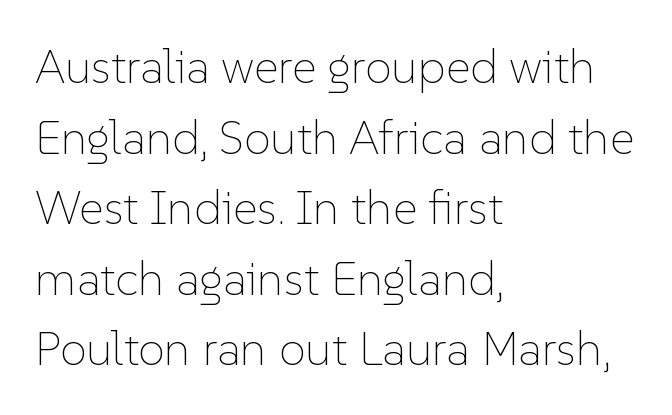
{"italic": "no", "bold": "no", "weight": "thin", "width": "normal", "stroke_contrast": "low", "x_height": "medium", "monospaced": "no", "underline": "no", "align": "left", "line_spacing": "normal", "line_spacing_ratio": 1.47, "letter_spacing": "normal", "letter_spacing_em": 0.0, "glyph_px": 48}
